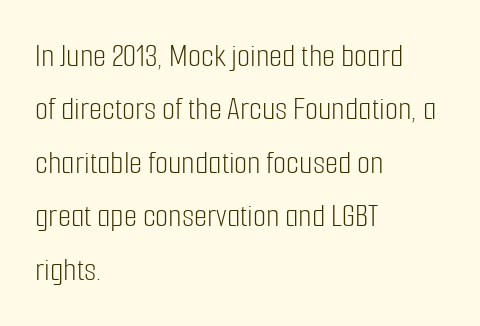
Q: Is the text bold? A: No.
Q: Is the text italic (slanted)? A: No, it is upright.
Q: Is the typeface a serif or a sans-serif typeface? A: Sans-serif.
Q: Is the text underlined? A: No.
Q: How is the paragraph aligned? A: Left-aligned.
Q: Is the spacing between letters normal or unusually wide? A: Normal.
Q: Is the spacing between lines tight, normal or loose? A: Normal.
Q: Width (condensed, normal, or wide)? A: Condensed.
Q: Stroke contrast? A: Low.
Q: x-height? A: Medium.
Q: Monospaced? A: No.
